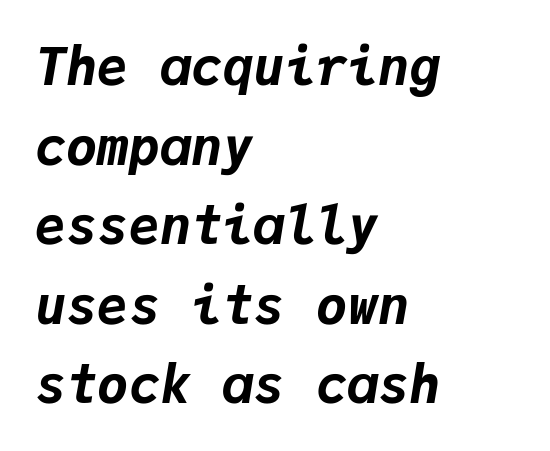
The image shows 52 px bold type, italic (leaning right), monospaced; set left-aligned, normal line spacing (1.53x), normal letter spacing, not underlined; low stroke contrast and a medium x-height.
